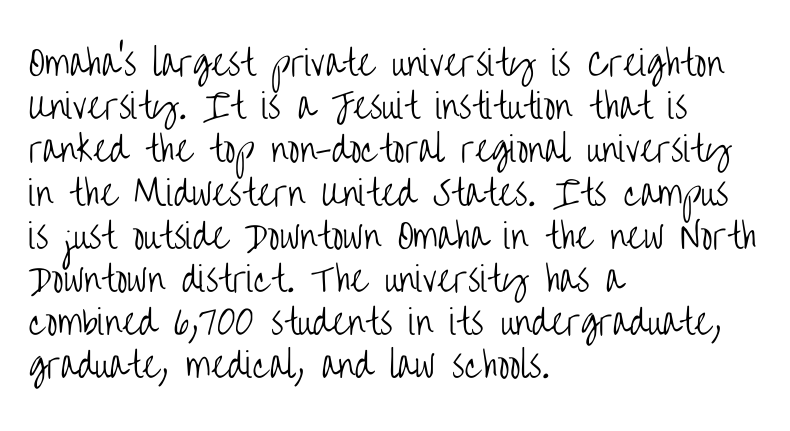
Q: Is the text bold? A: No.
Q: Is the text italic (slanted)? A: No, it is upright.
Q: Is the typeface a serif or a sans-serif typeface? A: Sans-serif.
Q: Is the text underlined? A: No.
Q: How is the paragraph aligned? A: Left-aligned.
Q: Is the spacing between letters normal or unusually wide? A: Normal.
Q: Is the spacing between lines tight, normal or loose? A: Normal.
Q: Width (condensed, normal, or wide)? A: Condensed.
Q: Stroke contrast? A: Low.
Q: x-height? A: Large.
Q: Monospaced? A: No.
